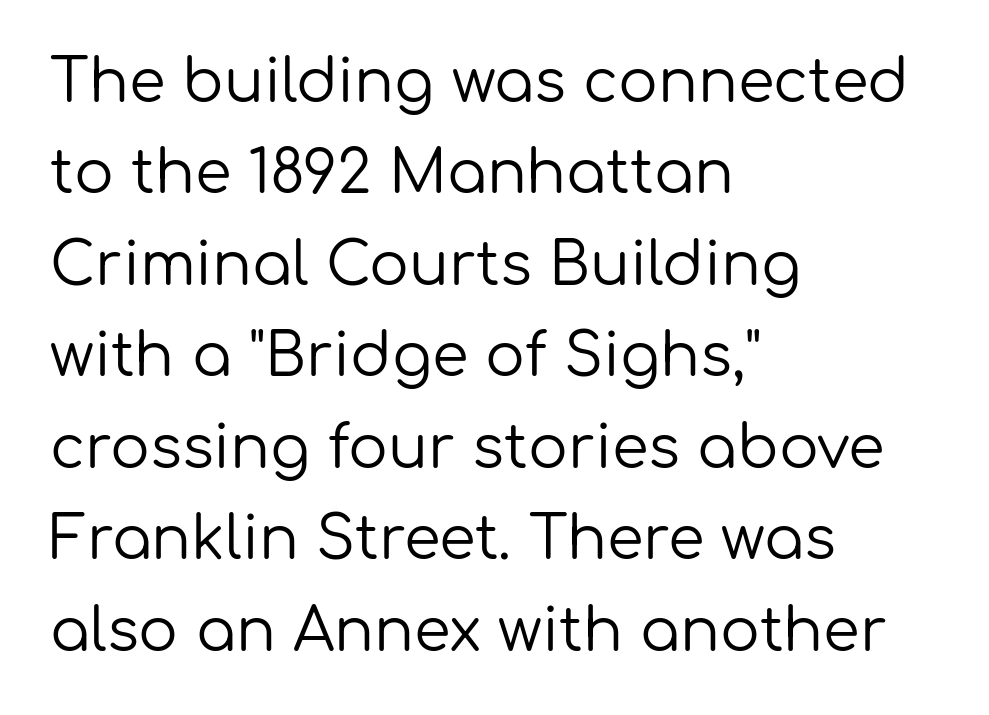
{"serif": "no", "italic": "no", "bold": "no", "weight": "regular", "width": "normal", "stroke_contrast": "low", "x_height": "medium", "monospaced": "no", "underline": "no", "align": "left", "line_spacing": "normal", "line_spacing_ratio": 1.55, "letter_spacing": "normal", "letter_spacing_em": 0.0, "glyph_px": 59}
